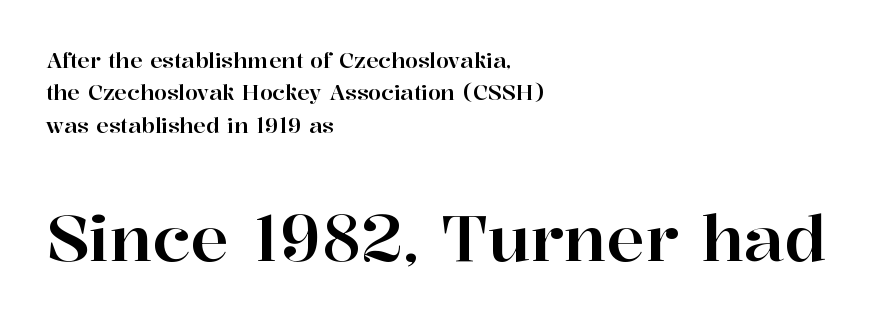
Beneath every word, the page is bare. To sum up the face: it has serifs. If you measured baseline to baseline, you'd find a middling distance. Spacing verdict: proportional, widths tailored to each character. Spacing between characters is what you'd get straight out of the box. Unlike italic type, these characters show no tilt at all.
